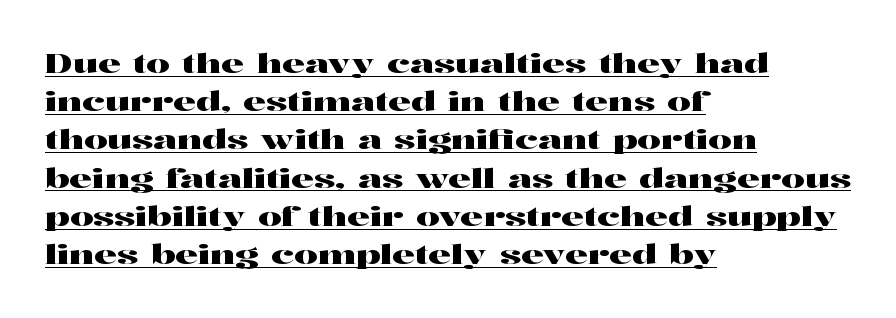
The image shows 26 px text type, upright; set left-aligned, normal line spacing (1.47x), normal letter spacing, underlined.
